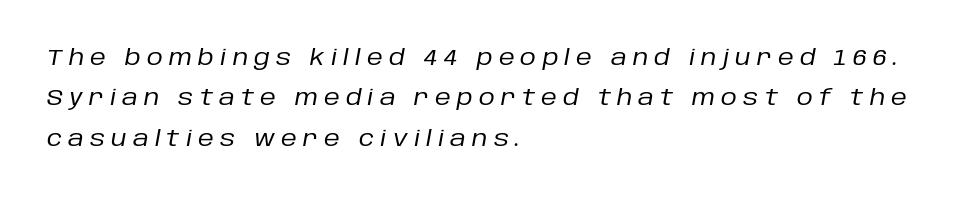
On a weight scale, this lands at 450 or below. Every character sits at an angle, as italics do. The letterforms stand isolated, each surrounded by extra space. Layout note: lines flush left.
